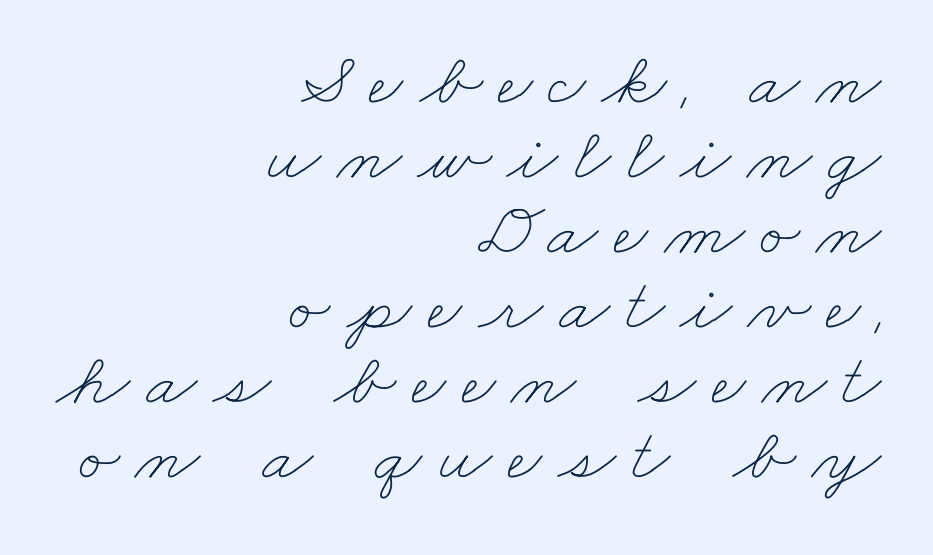
Each row of text sits above clean, open space. Character widths vary here, with narrow letters taking less room than wide ones. Does the copy run flush right? Yes — the right margin is perfectly even. Notice how descenders almost collide with the ascenders below — that's tight leading. Stems and bowls with no extra thickness — not bold.
